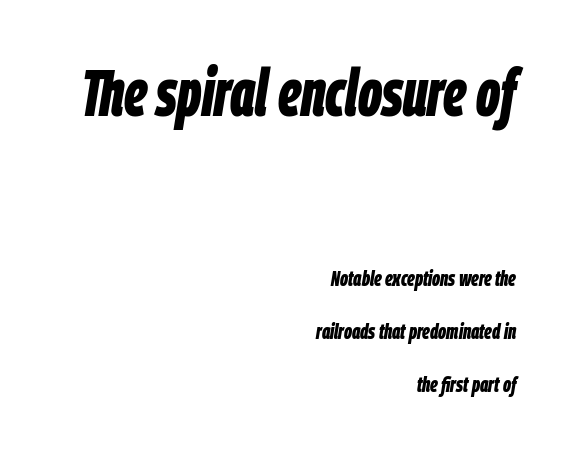
The image shows 66 px bold, condensed type, italic (leaning right); set right-aligned, loose line spacing (2.41x), normal letter spacing, not underlined; the first (top) block is 3.0x larger; low stroke contrast and a large x-height.
